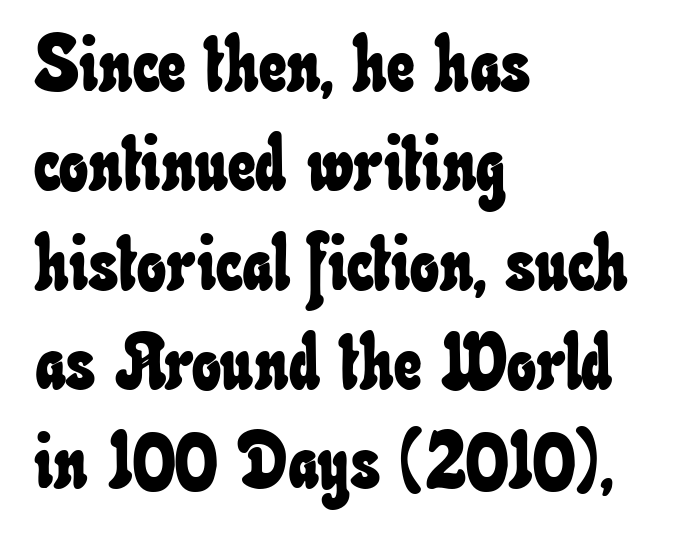
The image shows 77 px condensed type; set left-aligned, normal line spacing (1.29x), normal letter spacing, not underlined; low stroke contrast and a small x-height.
